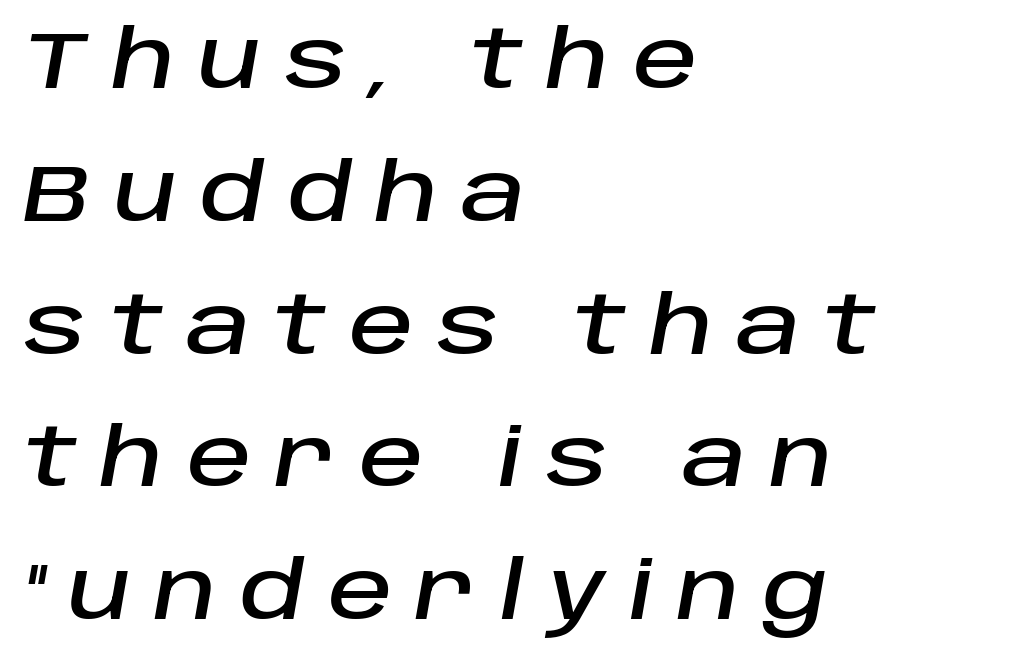
Q: Is the text italic (slanted)? A: Yes, it leans right by about 10 degrees.
Q: Is the text underlined? A: No.
Q: How is the paragraph aligned? A: Left-aligned.
Q: Is the spacing between letters normal or unusually wide? A: Unusually wide.
Q: Is the spacing between lines tight, normal or loose? A: Normal.
Q: Width (condensed, normal, or wide)? A: Normal.
Q: Stroke contrast? A: Low.
Q: x-height? A: Large.
Q: Monospaced? A: No.
